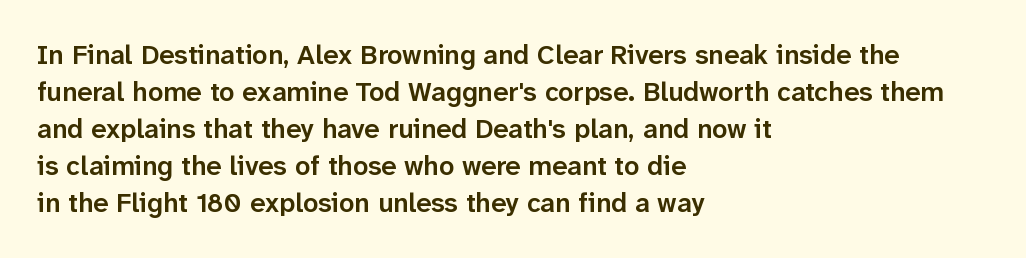
Nobody touched the tracking dial on this one. The space between consecutive lines is moderate. The area under the type is left untouched. Posture: straight, roman, zero tilt. The glyphs have the mass of a demibold cut, below bold.
